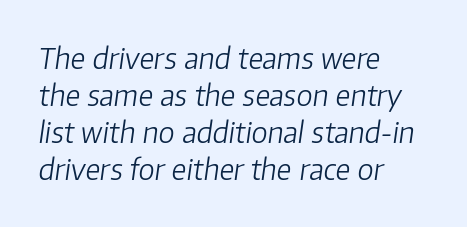
The image shows 29 px light type, italic (leaning right); set left-aligned, normal line spacing (1.28x), normal letter spacing, not underlined; low stroke contrast and a medium x-height.
